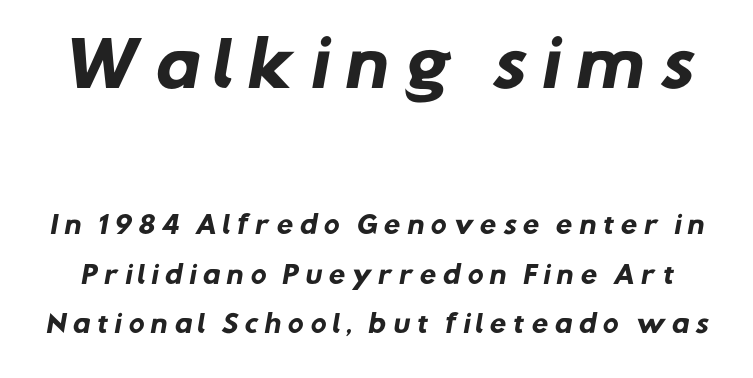
The image shows 61 px heavy sans-serif type; set loose line spacing (2.07x), unusually wide letter spacing (+0.24 em), not underlined; the first (top) block is 2.54x larger; low stroke contrast and a medium x-height.
